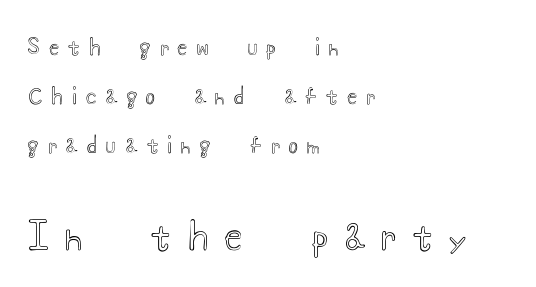
Q: Is the text italic (slanted)? A: No, it is upright.
Q: Is the text underlined? A: No.
Q: How is the paragraph aligned? A: Left-aligned.
Q: Is the spacing between letters normal or unusually wide? A: Unusually wide.
Q: Is the spacing between lines tight, normal or loose? A: Loose.
Q: Which block of text is set in a larger size, the first (top) or the second (bottom)? A: The second (bottom) one.
Q: Width (condensed, normal, or wide)? A: Wide.
Q: x-height? A: Small.
Q: Monospaced? A: No.
